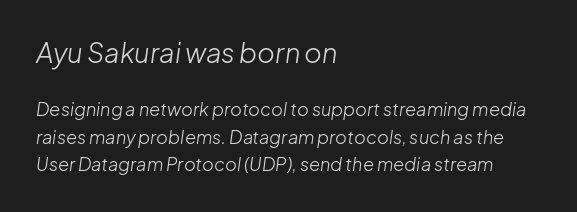
The image shows 27 px text type, italic (leaning right); set left-aligned, normal line spacing (1.51x), normal letter spacing, not underlined; the first (top) block is 1.5x larger.
